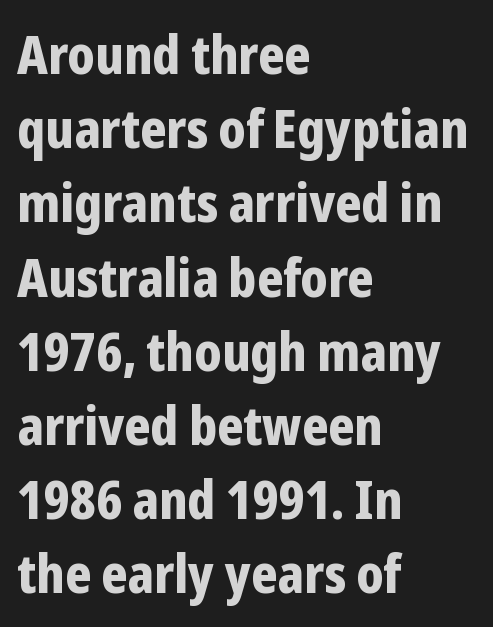
Q: Is the text bold? A: Yes.
Q: Is the text italic (slanted)? A: No, it is upright.
Q: Is the typeface a serif or a sans-serif typeface? A: Sans-serif.
Q: Is the text underlined? A: No.
Q: How is the paragraph aligned? A: Left-aligned.
Q: Is the spacing between letters normal or unusually wide? A: Normal.
Q: Is the spacing between lines tight, normal or loose? A: Normal.
Q: Width (condensed, normal, or wide)? A: Condensed.
Q: Stroke contrast? A: Low.
Q: x-height? A: Medium.
Q: Monospaced? A: No.
